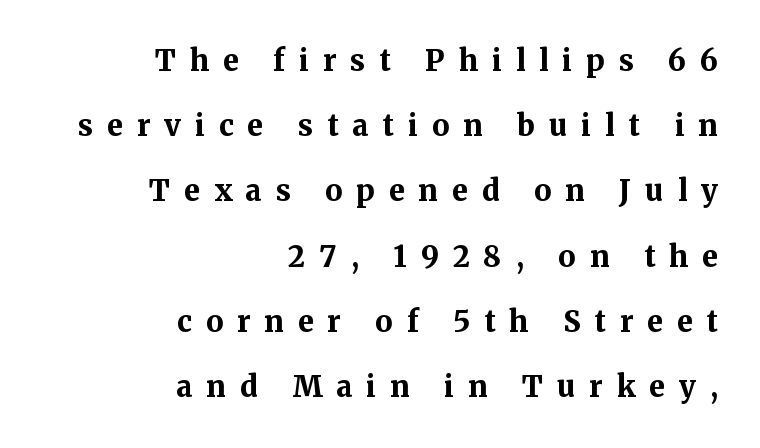
Q: Is the text bold? A: Yes.
Q: Is the text italic (slanted)? A: No, it is upright.
Q: Is the typeface a serif or a sans-serif typeface? A: Serif.
Q: Is the text underlined? A: No.
Q: How is the paragraph aligned? A: Right-aligned.
Q: Is the spacing between letters normal or unusually wide? A: Unusually wide.
Q: Is the spacing between lines tight, normal or loose? A: Loose.
Q: Width (condensed, normal, or wide)? A: Normal.
Q: Stroke contrast? A: Medium.
Q: x-height? A: Medium.
Q: Monospaced? A: No.
